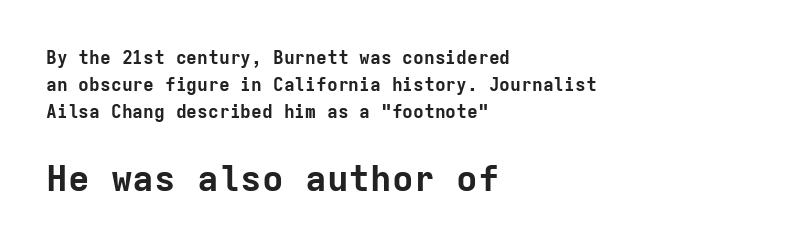
The image shows 36 px bold sans-serif type, upright, monospaced; set left-aligned, normal line spacing (1.5x), normal letter spacing, not underlined; the second (bottom) block is 2.0x larger; low stroke contrast and a medium x-height.
